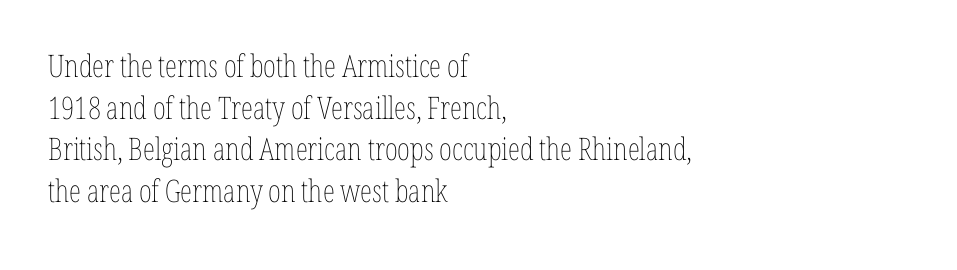
{"italic": "no", "bold": "no", "weight": "thin", "width": "condensed", "stroke_contrast": "low", "x_height": "medium", "monospaced": "no", "underline": "no", "align": "left", "line_spacing": "normal", "line_spacing_ratio": 1.34, "letter_spacing": "normal", "letter_spacing_em": 0.0, "glyph_px": 31}
